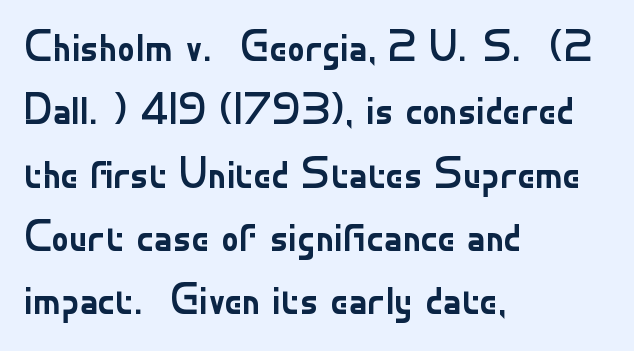
These lines were composed using upright roman letters. The typeface has the unassuming heft of standard copy or less. The rendering anchors every line to the left-hand side. Each word holds together tightly as a unit, with standard inter-letter gaps. Note the varied advance widths — an 'i' is clearly narrower than an 'm'.
